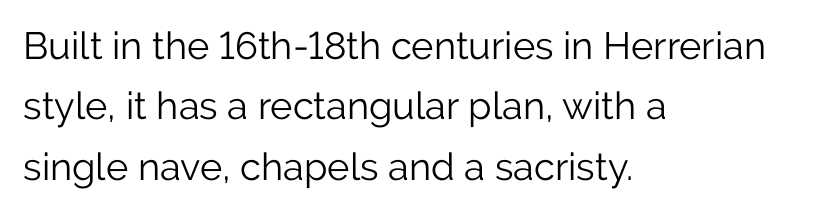
The image shows 38 px light sans-serif type, upright; set left-aligned, normal line spacing (1.59x), normal letter spacing, not underlined; low stroke contrast and a medium x-height.
